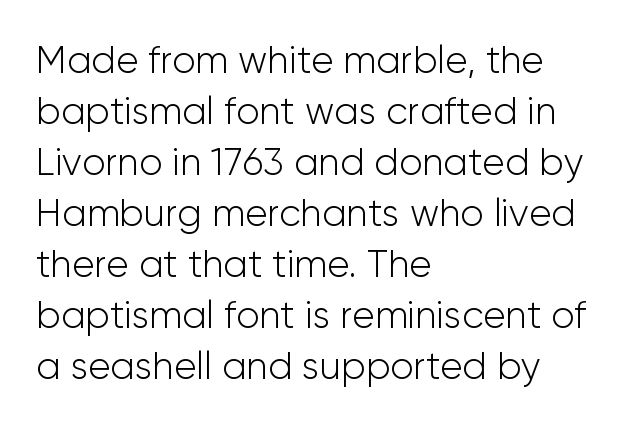
Q: Is the text bold? A: No.
Q: Is the text italic (slanted)? A: No, it is upright.
Q: Is the typeface a serif or a sans-serif typeface? A: Sans-serif.
Q: Is the text underlined? A: No.
Q: How is the paragraph aligned? A: Left-aligned.
Q: Is the spacing between letters normal or unusually wide? A: Normal.
Q: Is the spacing between lines tight, normal or loose? A: Normal.
Q: Width (condensed, normal, or wide)? A: Normal.
Q: Stroke contrast? A: Low.
Q: x-height? A: Medium.
Q: Monospaced? A: No.
